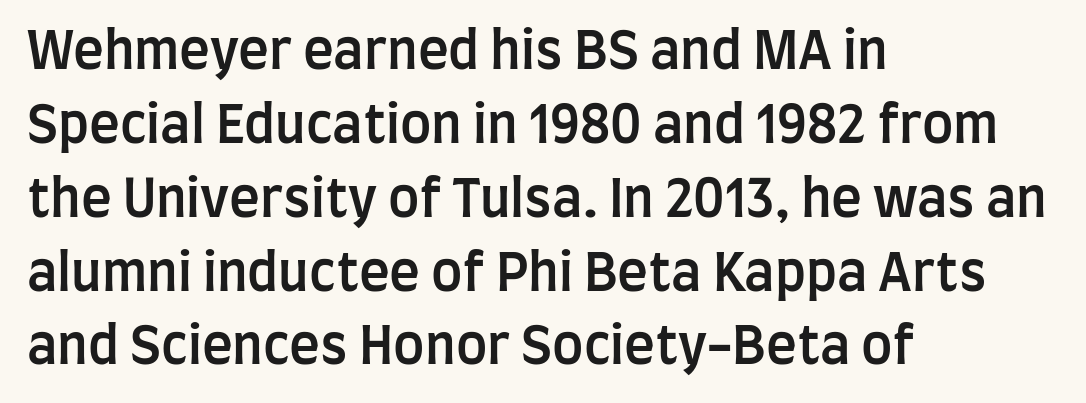
The image shows 52 px semibold, condensed sans-serif type, upright; set left-aligned, normal line spacing (1.42x), normal letter spacing, not underlined; low stroke contrast and a large x-height.
